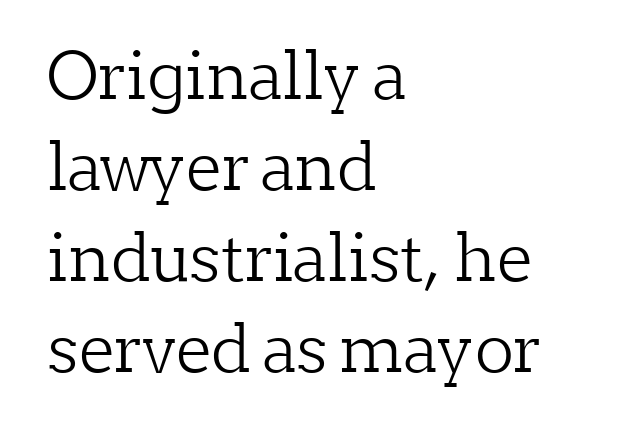
Q: Is the text bold? A: No.
Q: Is the text italic (slanted)? A: No, it is upright.
Q: Is the typeface a serif or a sans-serif typeface? A: Serif.
Q: Is the text underlined? A: No.
Q: How is the paragraph aligned? A: Left-aligned.
Q: Is the spacing between letters normal or unusually wide? A: Normal.
Q: Is the spacing between lines tight, normal or loose? A: Normal.
Q: Width (condensed, normal, or wide)? A: Normal.
Q: Stroke contrast? A: Low.
Q: x-height? A: Medium.
Q: Monospaced? A: No.
